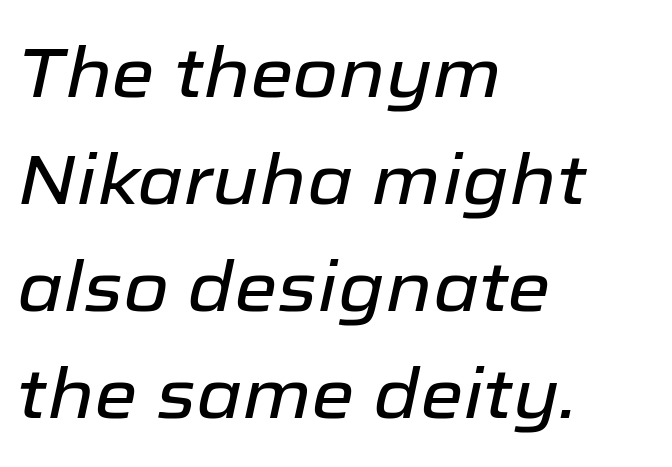
The image shows 70 px text type, italic (leaning right); set left-aligned, normal line spacing (1.53x), normal letter spacing, not underlined; low stroke contrast and a medium x-height.
